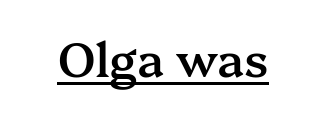
What decoration does the sample have? An underline. Unlike a clean sans, this face finishes its strokes with serifs. These lines keep a tight, regular rhythm from letter to letter. Note the varied advance widths — an 'i' is clearly narrower than an 'm'. Heft: intermediate — a semibold.
